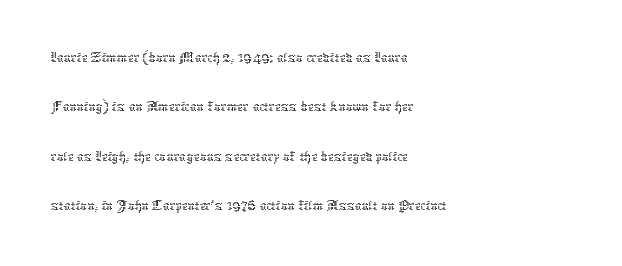
The image shows 33 px thin type, upright; set left-aligned, normal line spacing (1.5x), normal letter spacing, not underlined; low stroke contrast and a medium x-height.
